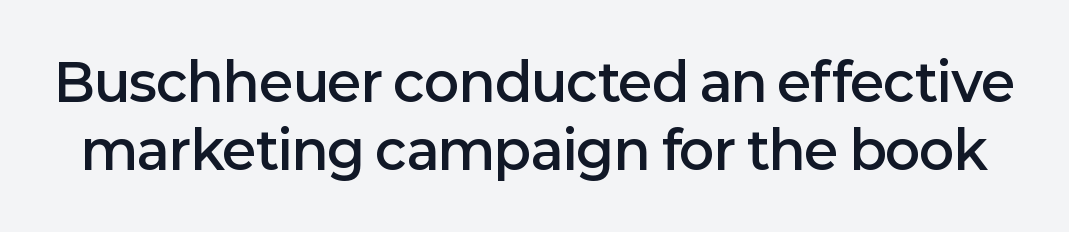
{"serif": "no", "italic": "no", "bold": "semi", "weight": "semibold", "width": "normal", "stroke_contrast": "low", "x_height": "medium", "monospaced": "no", "underline": "no", "line_spacing": "normal", "line_spacing_ratio": 1.3, "letter_spacing": "normal", "letter_spacing_em": 0.0, "glyph_px": 52}
